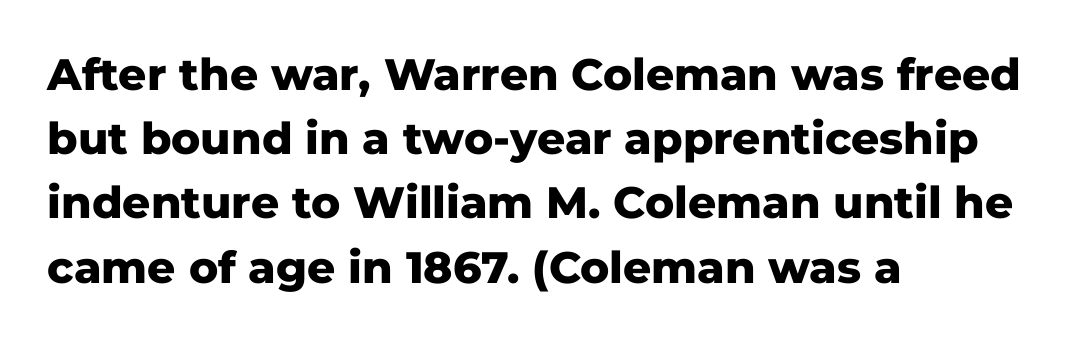
{"serif": "no", "italic": "no", "bold": "yes", "weight": "heavy", "width": "normal", "stroke_contrast": "low", "x_height": "medium", "monospaced": "no", "underline": "no", "align": "left", "line_spacing": "normal", "line_spacing_ratio": 1.46, "letter_spacing": "normal", "letter_spacing_em": 0.0, "glyph_px": 44}
